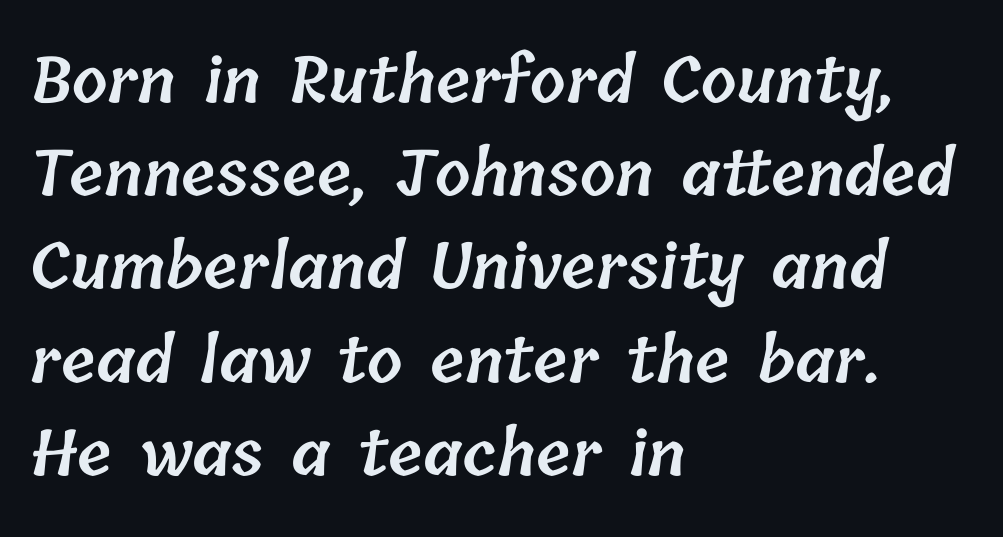
Heft: intermediate — a semibold. The face used here is proportionally spaced, like ordinary book or web type. The letters sit at their default tracking, neither squeezed nor spread. Horizontally, the lines are justified to the leading edge only. Plain, unruled lines of type.
